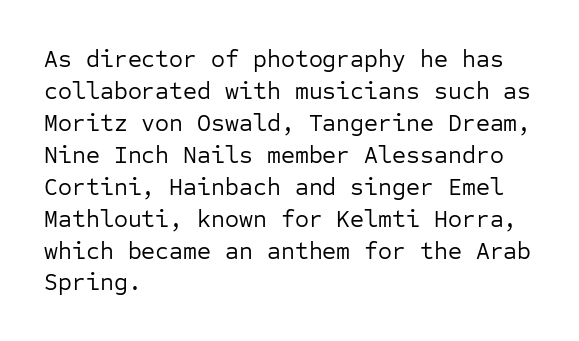
A bare baseline throughout the passage. Does the lettering tilt? It doesn't — this is upright. Leftover space on each line is placed entirely after the last word. Regarding leading, the lines here are spaced in the standard way. Inter-character spacing is left at the font's built-in metrics. Compared with a typical body face, this is equally light or lighter still.
